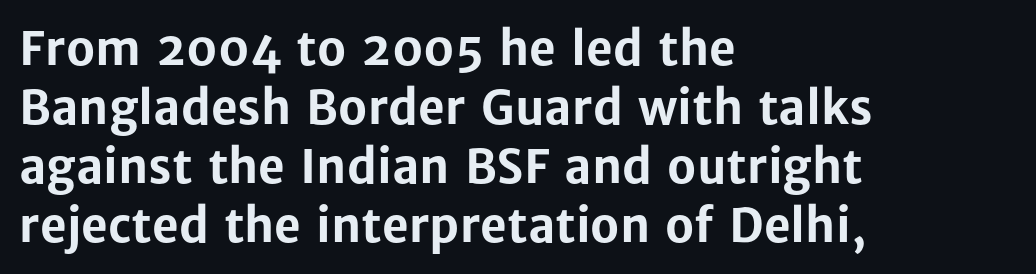
{"serif": "no", "italic": "no", "bold": "yes", "weight": "bold", "width": "normal", "stroke_contrast": "low", "x_height": "medium", "monospaced": "no", "underline": "no", "align": "left", "line_spacing": "normal", "line_spacing_ratio": 1.28, "letter_spacing": "normal", "letter_spacing_em": 0.0, "glyph_px": 46}
